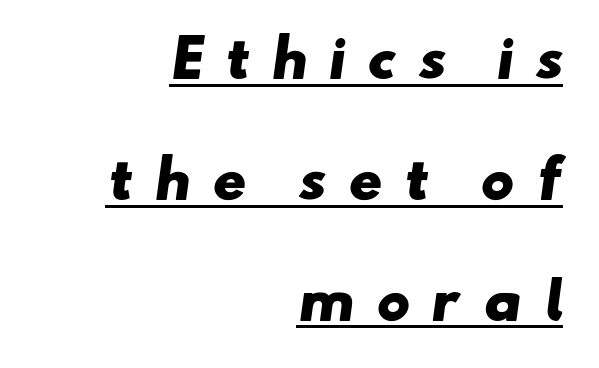
Q: Is the text bold? A: Yes.
Q: Is the typeface a serif or a sans-serif typeface? A: Sans-serif.
Q: Is the text underlined? A: Yes.
Q: How is the paragraph aligned? A: Right-aligned.
Q: Is the spacing between letters normal or unusually wide? A: Unusually wide.
Q: Is the spacing between lines tight, normal or loose? A: Loose.
Q: Width (condensed, normal, or wide)? A: Wide.
Q: Stroke contrast? A: Low.
Q: x-height? A: Small.
Q: Monospaced? A: No.
